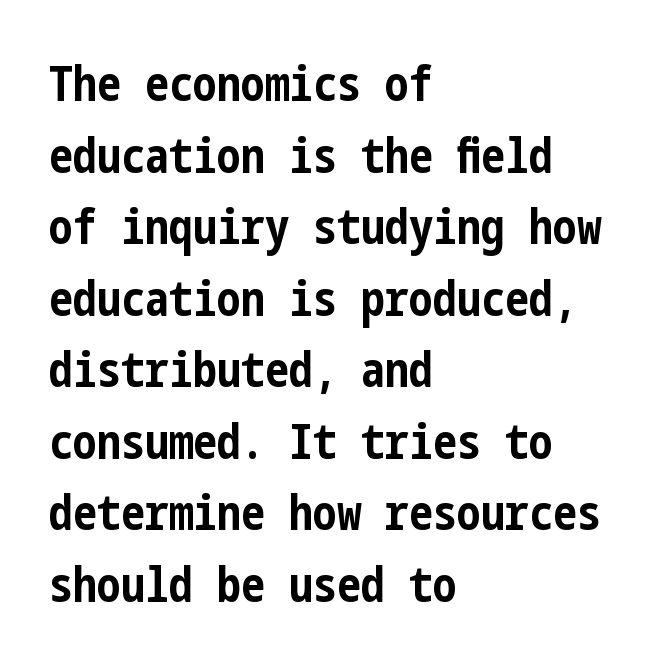
The image shows 48 px bold, condensed sans-serif type, upright; set left-aligned, normal line spacing (1.49x), normal letter spacing, not underlined; low stroke contrast and a medium x-height.
